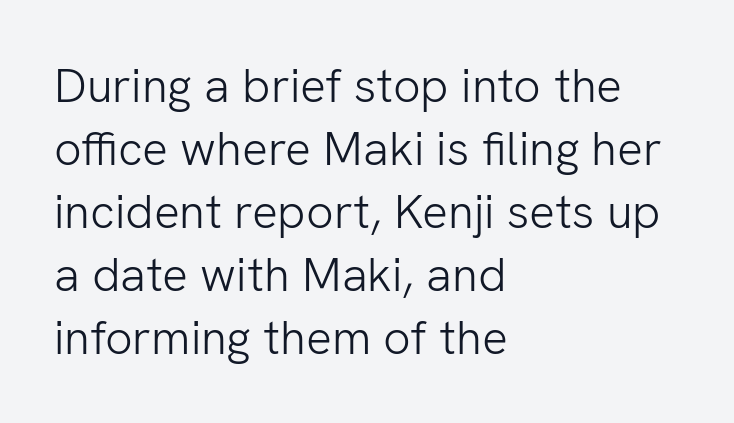
The image shows 48 px light sans-serif type, upright; set left-aligned, normal line spacing (1.31x), normal letter spacing, not underlined; low stroke contrast and a medium x-height.
